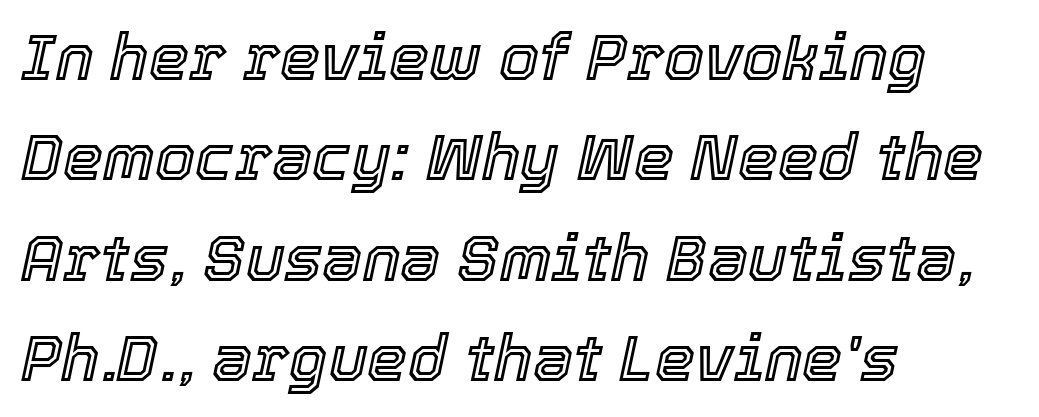
{"italic": "yes", "lean": "right", "slant_degrees": 12, "width": "normal", "x_height": "medium", "monospaced": "no", "underline": "no", "align": "left", "line_spacing": "normal", "line_spacing_ratio": 1.57, "letter_spacing": "normal", "letter_spacing_em": 0.0, "glyph_px": 64}
